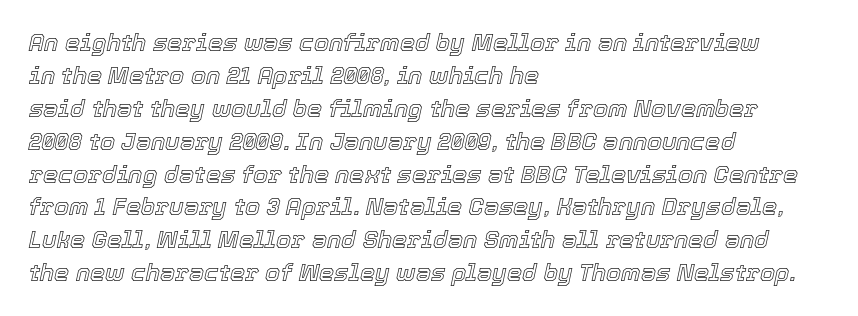
{"italic": "yes", "lean": "right", "slant_degrees": 12, "underline": "no", "align": "left", "line_spacing": "normal", "line_spacing_ratio": 1.37, "letter_spacing": "normal", "letter_spacing_em": 0.0, "glyph_px": 24}
